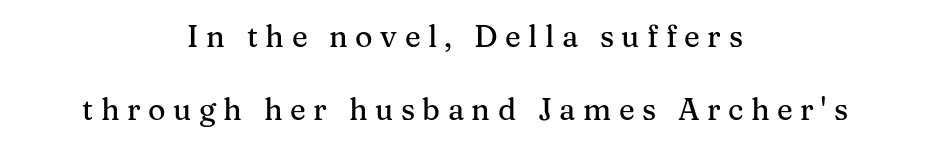
The string is rendered with underlining switched off. You could only call the tracking loose — the letters float apart. If you measured baseline to baseline, you'd find a long distance. The passage shown is typed in a proportional face where columns would drift. The lettering holds an erect, upright posture throughout. Every row of glyphs is offset so its center matches the block's center.
